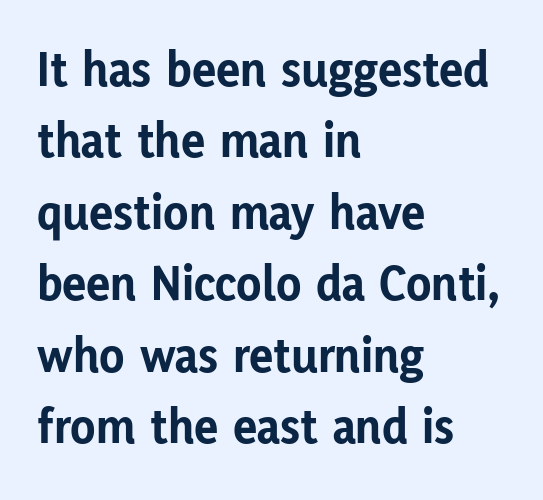
Q: Is the text bold? A: Yes.
Q: Is the text italic (slanted)? A: No, it is upright.
Q: Is the typeface a serif or a sans-serif typeface? A: Sans-serif.
Q: Is the text underlined? A: No.
Q: How is the paragraph aligned? A: Left-aligned.
Q: Is the spacing between letters normal or unusually wide? A: Normal.
Q: Is the spacing between lines tight, normal or loose? A: Normal.
Q: Width (condensed, normal, or wide)? A: Normal.
Q: Stroke contrast? A: Low.
Q: x-height? A: Medium.
Q: Monospaced? A: No.
